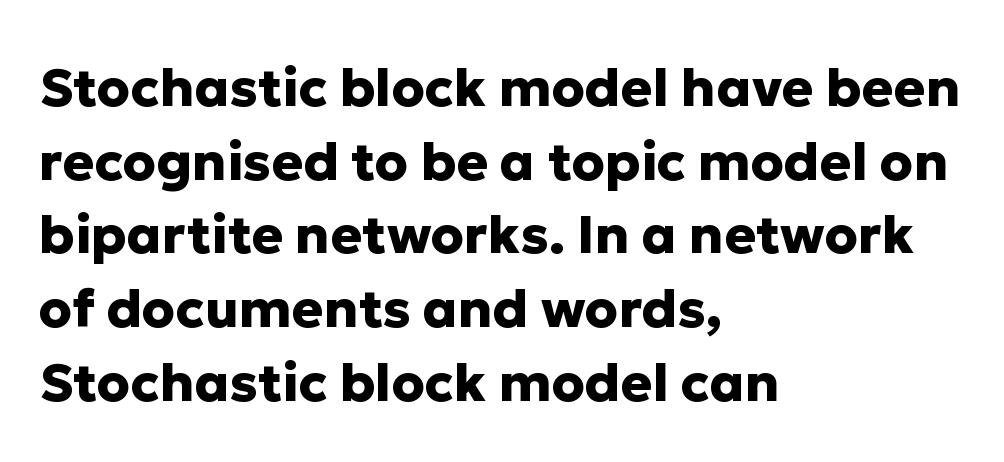
This rendering leaves character spacing at its baseline value. The area under the type is left untouched. Do the characters align in a grid? No, the font is proportional. Plenty of ink on the page — the face is bold. The rag falls on the right side of this text block. This sample keeps an unexceptional amount of space between lines.
